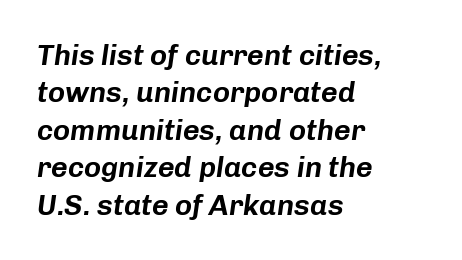
The image shows 29 px text type, italic (leaning right); set left-aligned, normal line spacing (1.29x), normal letter spacing, not underlined; low stroke contrast and a medium x-height.
